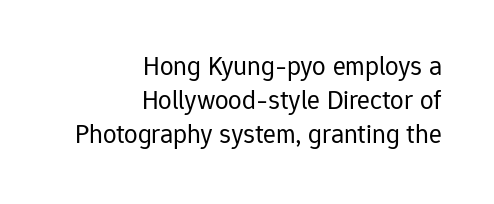
Q: Is the text bold? A: No.
Q: Is the text italic (slanted)? A: No, it is upright.
Q: Is the text underlined? A: No.
Q: How is the paragraph aligned? A: Right-aligned.
Q: Is the spacing between letters normal or unusually wide? A: Normal.
Q: Is the spacing between lines tight, normal or loose? A: Normal.
